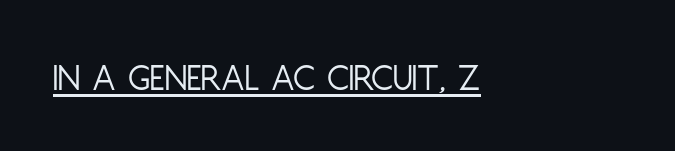
The image shows 39 px light, condensed sans-serif type, upright; set normal letter spacing, underlined; low stroke contrast and a large x-height.
